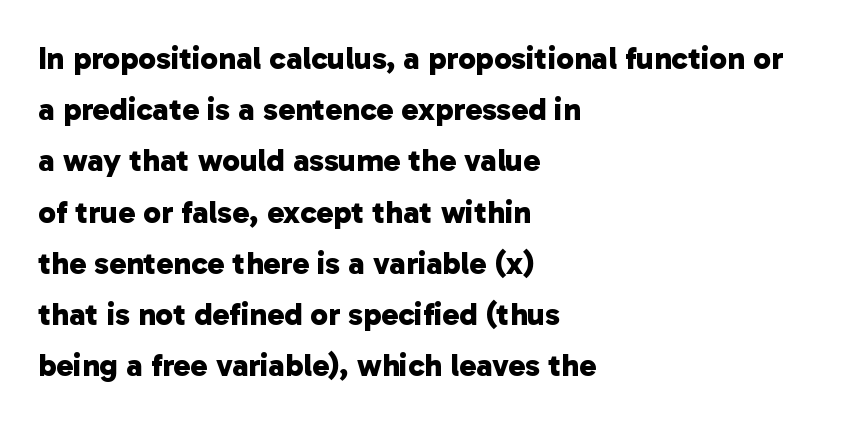
{"serif": "no", "bold": "yes", "weight": "bold", "width": "normal", "stroke_contrast": "low", "x_height": "medium", "monospaced": "no", "underline": "no", "align": "left", "line_spacing": "normal", "line_spacing_ratio": 1.6, "letter_spacing": "normal", "letter_spacing_em": 0.0, "glyph_px": 32}
